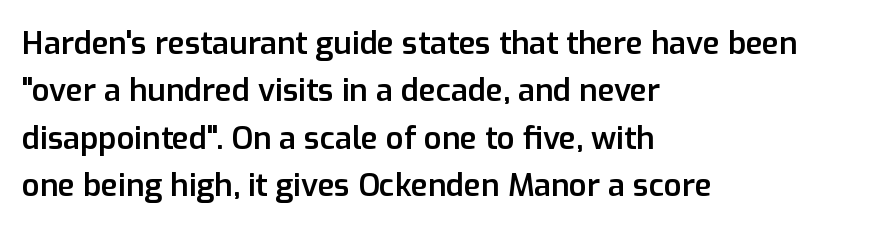
The image shows 31 px semibold sans-serif type, upright; set left-aligned, normal line spacing (1.53x), normal letter spacing, not underlined; low stroke contrast and a medium x-height.
